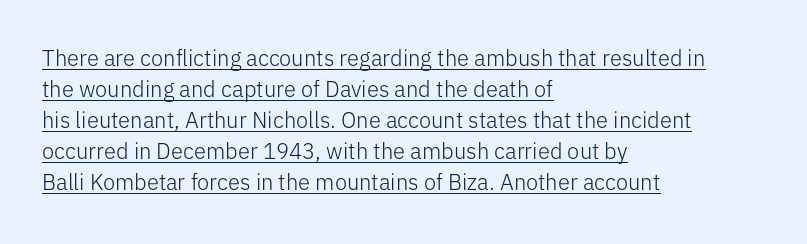
The image shows 22 px text type, upright; set left-aligned, normal line spacing (1.41x), normal letter spacing, underlined.
